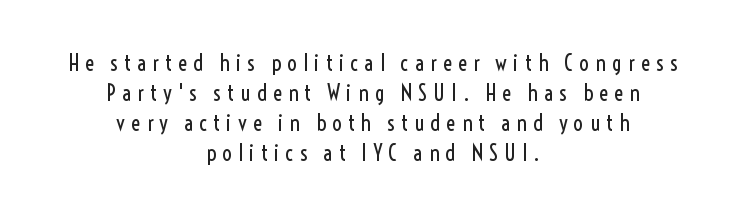
The image shows 22 px text type, upright; set centered, normal line spacing (1.37x), unusually wide letter spacing (+0.27 em), not underlined.
